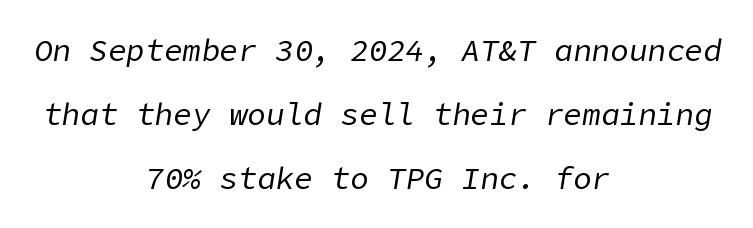
The image shows 31 px regular-weight type, italic (leaning right); set centered, loose line spacing (2.06x), normal letter spacing, not underlined; low stroke contrast and a medium x-height.
